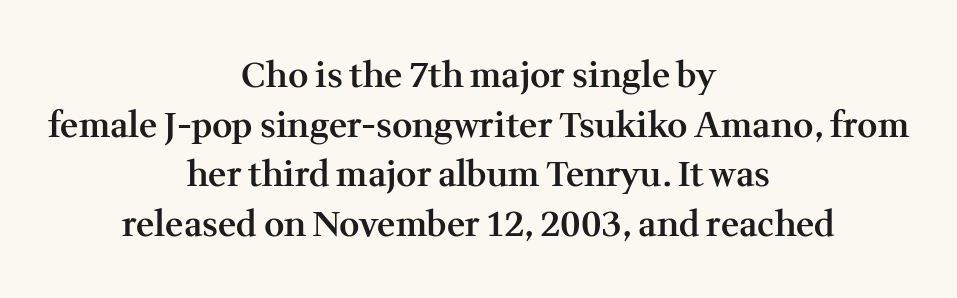
Q: Is the text bold? A: Semi-bold.
Q: Is the text italic (slanted)? A: No, it is upright.
Q: Is the typeface a serif or a sans-serif typeface? A: Serif.
Q: Is the text underlined? A: No.
Q: How is the paragraph aligned? A: Centered.
Q: Is the spacing between letters normal or unusually wide? A: Normal.
Q: Is the spacing between lines tight, normal or loose? A: Normal.
Q: Width (condensed, normal, or wide)? A: Normal.
Q: Stroke contrast? A: Medium.
Q: x-height? A: Medium.
Q: Monospaced? A: No.
